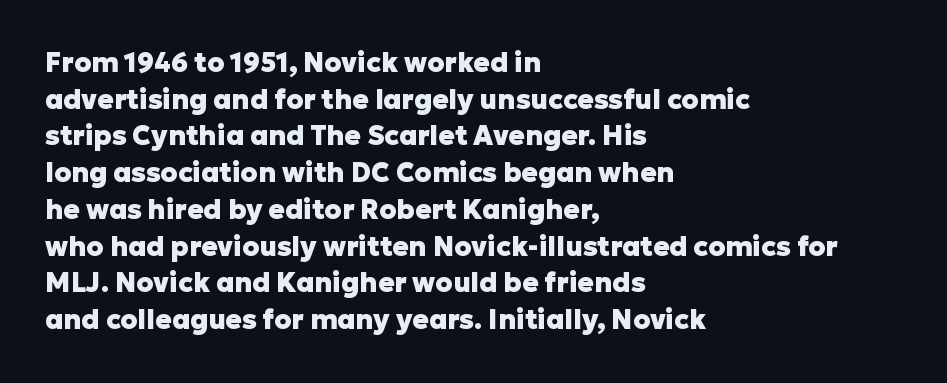
Casual observation: everything's shoved over to the left. Look at the tracking — it's just the regular setting, nothing added. The rendering uses a moderate line-height, typical for paragraphs. Decoration check: the copy has no underline. The face used here has the dense, thick strokes of a bold. The typography opts for an upright posture over an oblique one.
